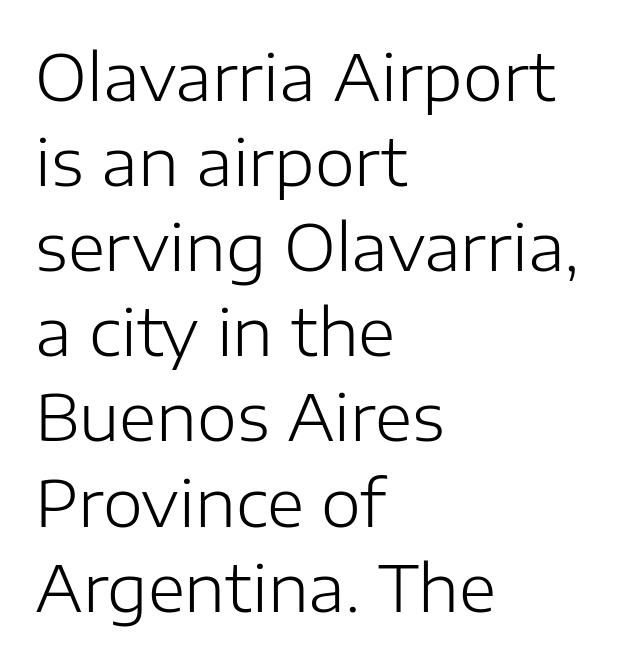
Q: Is the text bold? A: No.
Q: Is the text italic (slanted)? A: No, it is upright.
Q: Is the typeface a serif or a sans-serif typeface? A: Sans-serif.
Q: Is the text underlined? A: No.
Q: How is the paragraph aligned? A: Left-aligned.
Q: Is the spacing between letters normal or unusually wide? A: Normal.
Q: Is the spacing between lines tight, normal or loose? A: Normal.
Q: Width (condensed, normal, or wide)? A: Normal.
Q: Stroke contrast? A: Low.
Q: x-height? A: Medium.
Q: Monospaced? A: No.
